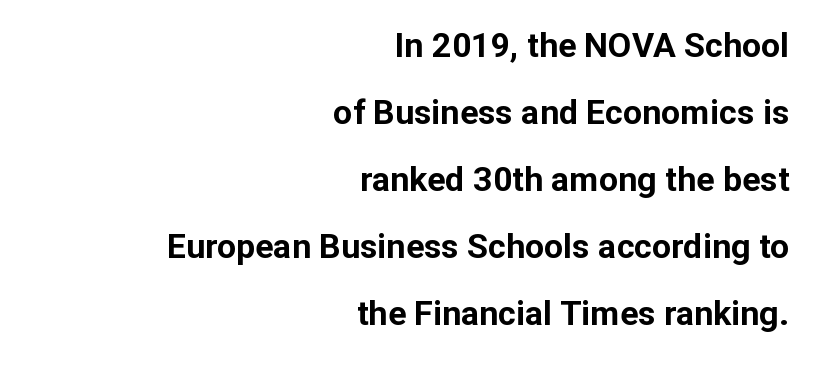
Q: Is the text bold? A: Yes.
Q: Is the text italic (slanted)? A: No, it is upright.
Q: Is the typeface a serif or a sans-serif typeface? A: Sans-serif.
Q: Is the text underlined? A: No.
Q: How is the paragraph aligned? A: Right-aligned.
Q: Is the spacing between letters normal or unusually wide? A: Normal.
Q: Is the spacing between lines tight, normal or loose? A: Loose.
Q: Width (condensed, normal, or wide)? A: Normal.
Q: Stroke contrast? A: Low.
Q: x-height? A: Medium.
Q: Monospaced? A: No.
